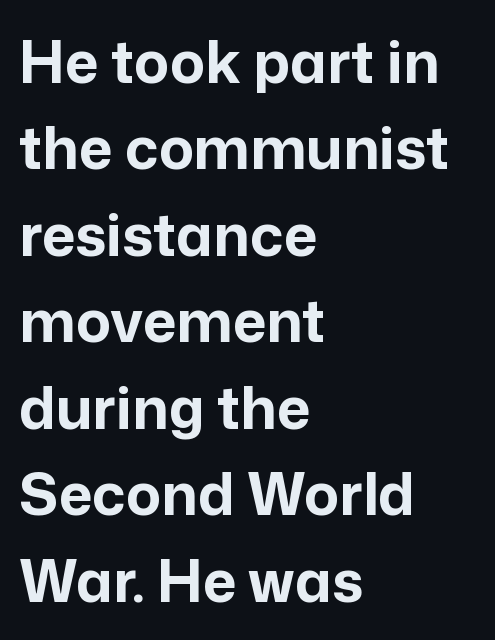
{"serif": "no", "italic": "no", "bold": "yes", "weight": "bold", "width": "normal", "stroke_contrast": "low", "x_height": "medium", "monospaced": "no", "underline": "no", "align": "left", "line_spacing": "normal", "line_spacing_ratio": 1.49, "letter_spacing": "normal", "letter_spacing_em": 0.0, "glyph_px": 58}
